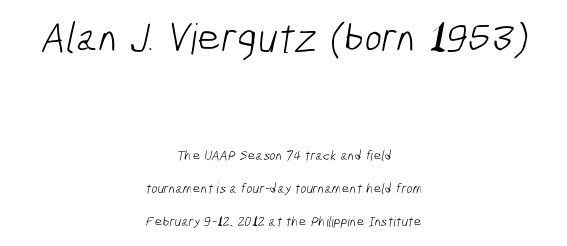
The line texture is even and compact thanks to regular tracking. Character widths vary here, with narrow letters taking less room than wide ones. Classification — sans serif. The whitespace from short lines is split evenly between both sides.
